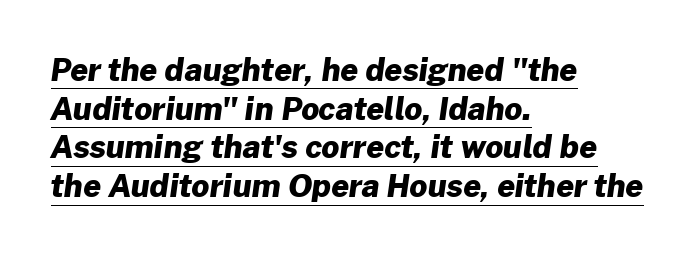
These words are printed bold, with thick strokes throughout. Note the varied advance widths — an 'i' is clearly narrower than an 'm'. The glyphs are accompanied by a horizontal stroke just below them. Classification — sans serif. How would I describe the line gaps? Plain and ordinary.
